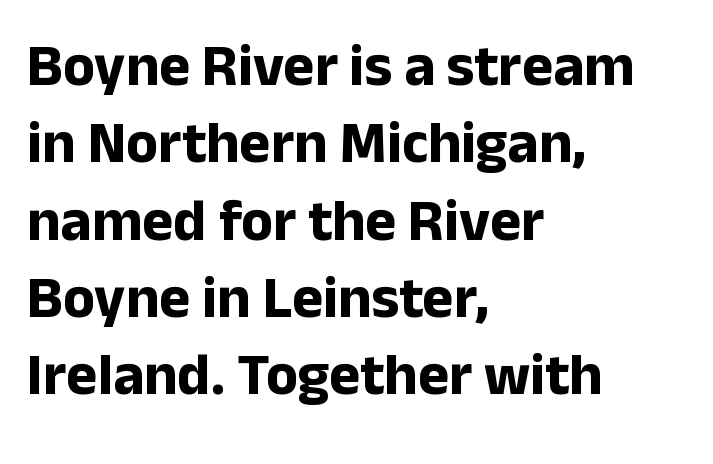
Posture: straight, roman, zero tilt. Are there feet on the stems? There aren't — it's a sans. Words float on clear page, feet unadorned. Where is the straight margin? On the left.
